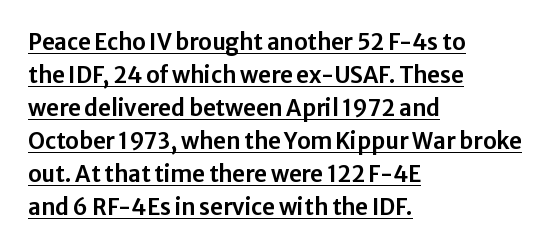
The image shows 22 px text type, upright; set left-aligned, normal line spacing (1.5x), normal letter spacing, underlined.
